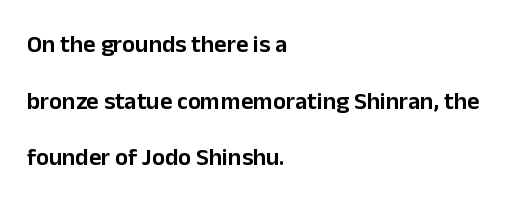
When letters stand straight like this, we call the style roman or upright. The paragraph has a hard left edge and a soft right edge. The zone under the glyphs is completely vacant. Vertical spacing — loose.
